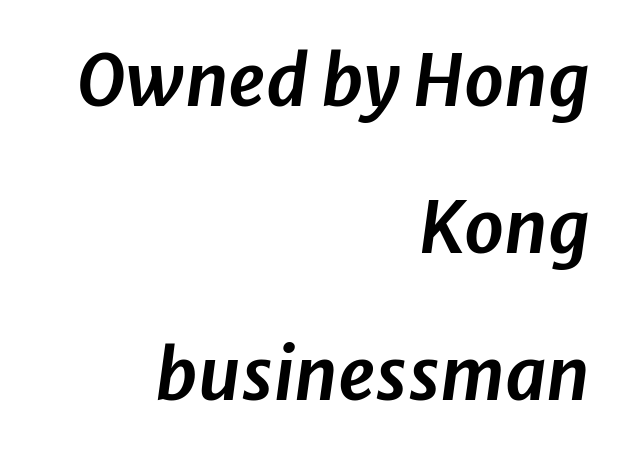
This block would shrink considerably if given ordinary leading; it's expanded now. Proportional: the letters do not fall into vertical columns. Italic? Definitely — the glyphs are oblique. Here the glyphs are tracked normally, forming tight word shapes. Descender tails drop into unmarked territory. Right-aligned paragraph, ragged on the left.
